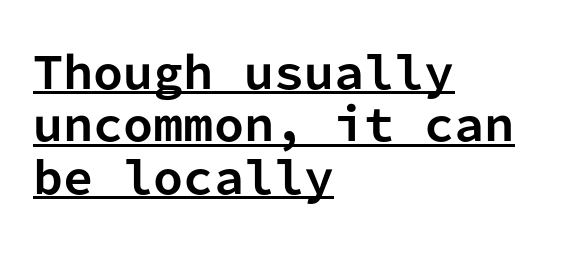
Caption: multi-line text, flush left, ragged right. Short note: letters normally spaced. The rendering shows plain stroke endings on the letterforms — a sans-serif design. Fixed-width glyphs throughout — classic coding-font behaviour. Ascenders rise straight up at ninety degrees. Bold? Absolutely — the strokes are thick and heavy.
